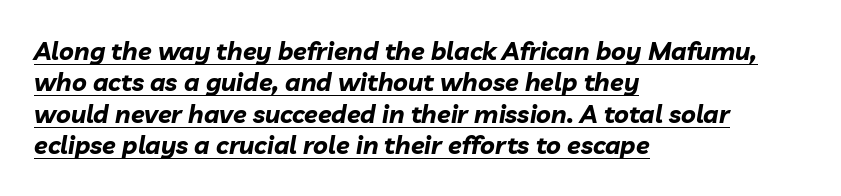
Q: Is the text bold? A: Yes.
Q: Is the text italic (slanted)? A: Yes, it leans right by about 10 degrees.
Q: Is the text underlined? A: Yes.
Q: How is the paragraph aligned? A: Left-aligned.
Q: Is the spacing between letters normal or unusually wide? A: Normal.
Q: Is the spacing between lines tight, normal or loose? A: Normal.
